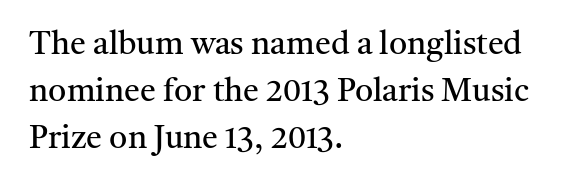
The image shows 32 px regular-weight serif type, upright; set left-aligned, normal line spacing (1.47x), normal letter spacing, not underlined; medium stroke contrast and a medium x-height.
